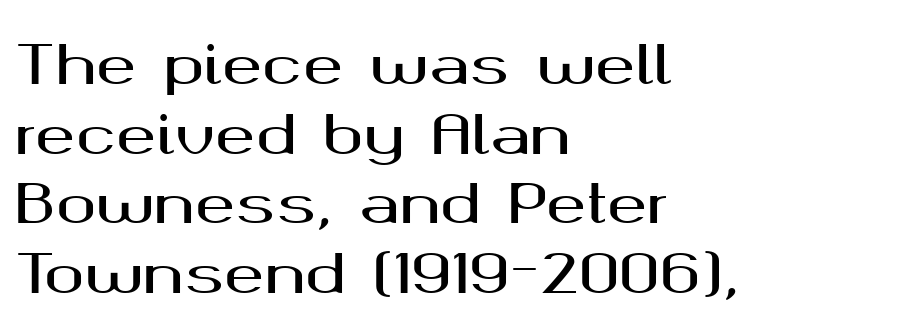
The letters stand upright; this is a roman face. The rendering uses natural spacing where letterforms have individual widths. Standard letterfit; no display-style spreading of the glyphs. Check under the words: just untouched page. Look at the bottom of the vertical strokes: they stop flat, with no serifs.
